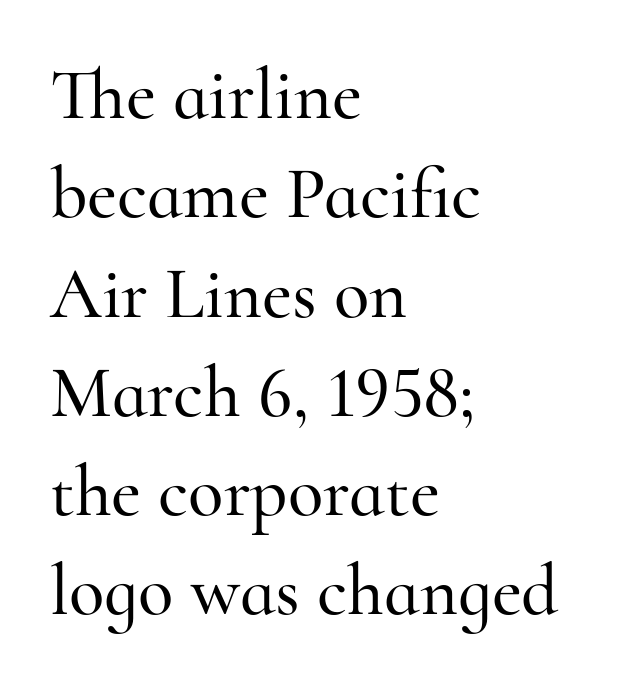
This rendering uses left alignment, leaving the right contour irregular. The designer left line spacing at the default. Designer's note — italics off, roman on. The passage shown is not underscored anywhere.
